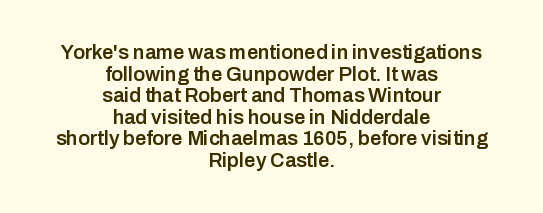
Q: Is the text bold? A: Semi-bold.
Q: Is the text italic (slanted)? A: No, it is upright.
Q: Is the text underlined? A: No.
Q: How is the paragraph aligned? A: Centered.
Q: Is the spacing between letters normal or unusually wide? A: Normal.
Q: Is the spacing between lines tight, normal or loose? A: Tight.
